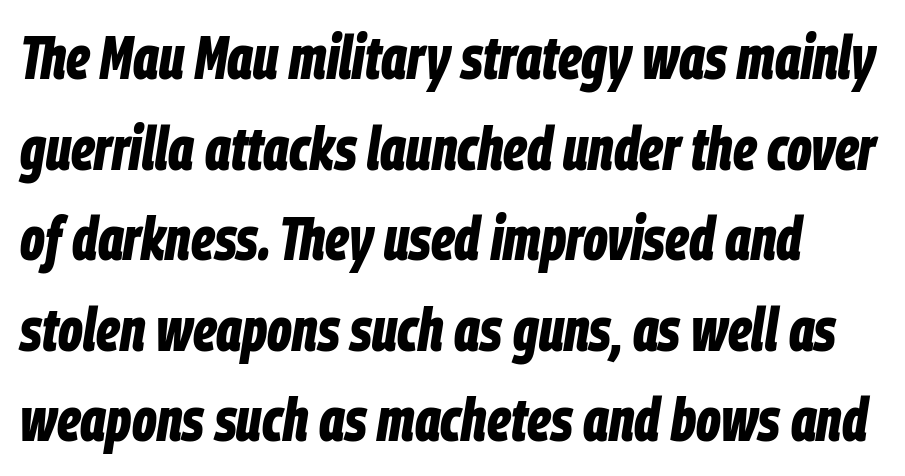
{"italic": "yes", "lean": "right", "slant_degrees": 9, "bold": "yes", "weight": "bold", "width": "condensed", "stroke_contrast": "low", "x_height": "large", "monospaced": "no", "underline": "no", "line_spacing": "normal", "line_spacing_ratio": 1.51, "letter_spacing": "normal", "letter_spacing_em": 0.0, "glyph_px": 60}
